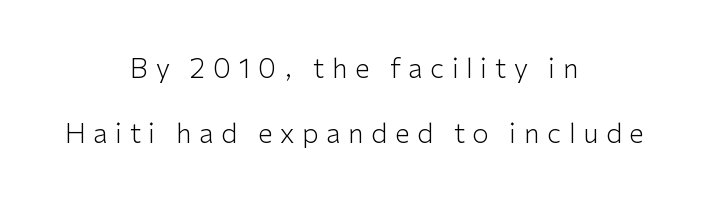
Just letters on the line, the space beneath them empty. Unlike italic type, these characters show no tilt at all. The letterforms stand isolated, each surrounded by extra space. The compositor balanced each line on the midline. The lines are spread far apart with generous leading.
